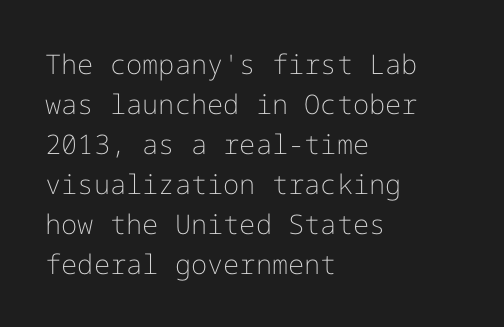
Italic: no, the glyphs are upright roman. Observe the ordinary spacing: letters are neighbours, not strangers. Line spacing here is normal. The zone under the glyphs is completely vacant. These lines stack with their left ends in a neat column.
